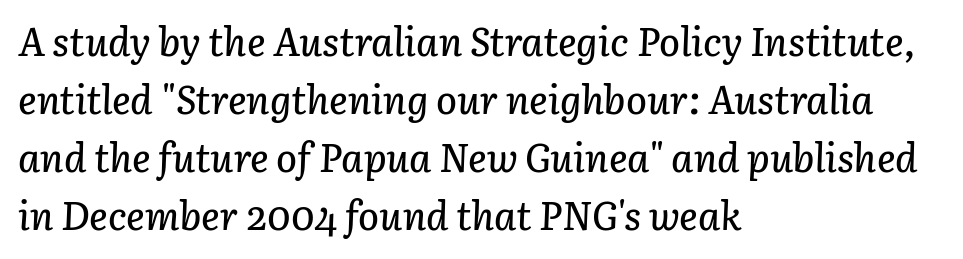
The image shows 39 px text type, italic (leaning right); set left-aligned, normal line spacing (1.49x), normal letter spacing, not underlined; low stroke contrast and a medium x-height.
